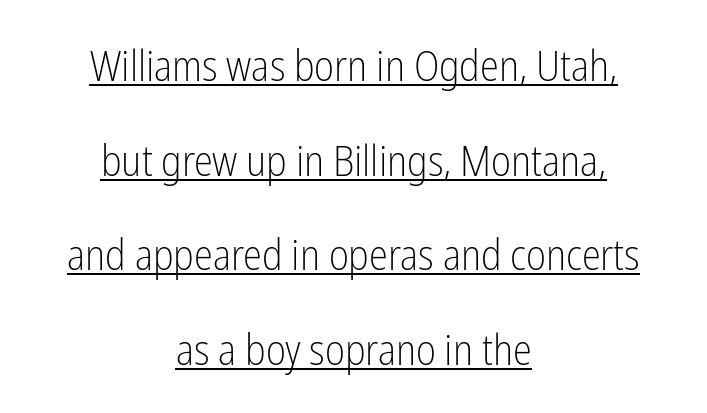
The passage shown is typeset with a sans-serif family. Is the type heavy? It reads as light-to-regular instead. Here the designer chose a conventional face with non-uniform glyph widths. Does the lettering tilt? It doesn't — this is upright.
